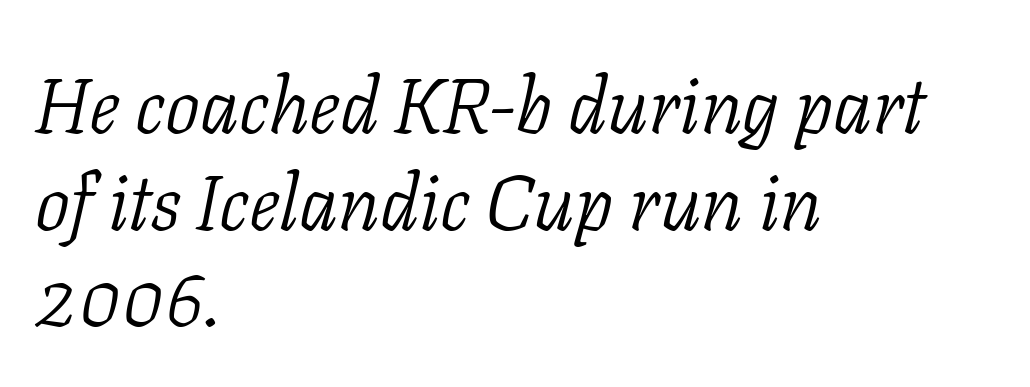
The rendering keeps characters at their native spacing. Here the designer chose a conventional face with non-uniform glyph widths. Compared with a centered layout, this one pins lines to the left instead. Look at the bottom of the vertical strokes: they flare into serifs here.
